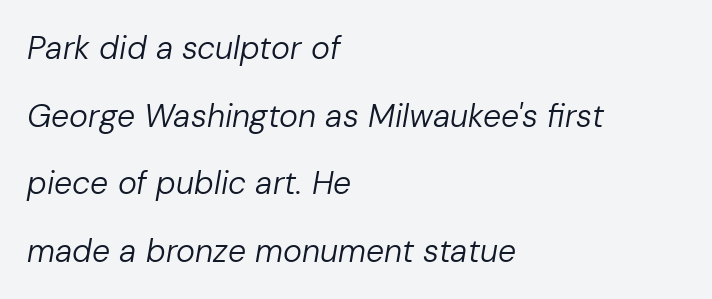
{"italic": "yes", "lean": "right", "slant_degrees": 10, "bold": "no", "weight": "regular", "width": "normal", "stroke_contrast": "low", "x_height": "medium", "monospaced": "no", "underline": "no", "align": "left", "line_spacing": "loose", "line_spacing_ratio": 2.11, "letter_spacing": "normal", "letter_spacing_em": 0.0, "glyph_px": 32}
